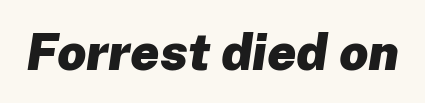
The image shows 51 px heavy type, italic (leaning right); set normal letter spacing, not underlined; low stroke contrast and a medium x-height.
